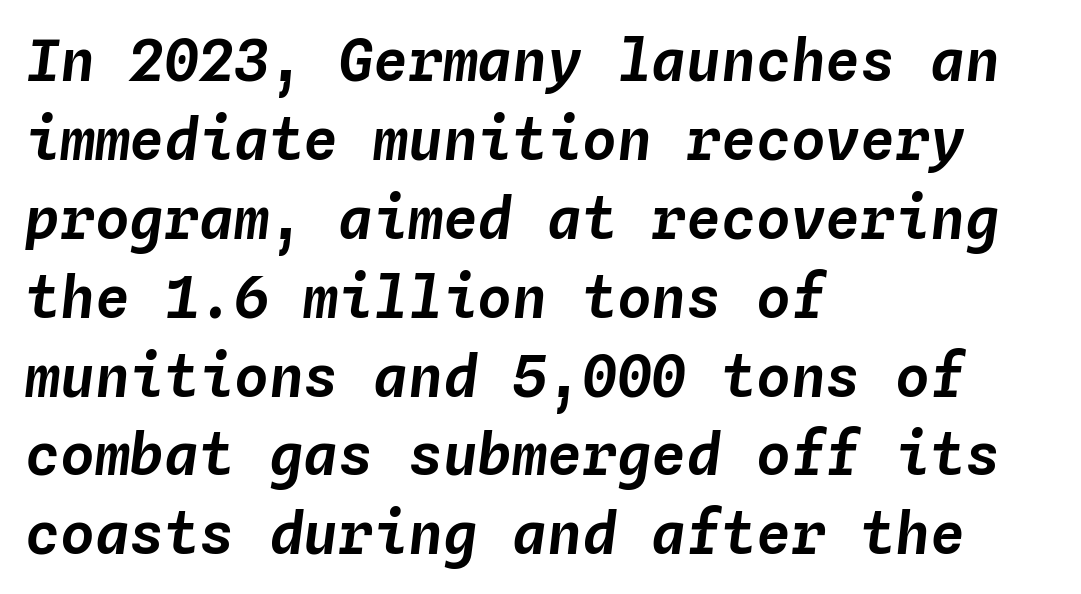
{"italic": "yes", "lean": "right", "slant_degrees": 4, "width": "normal", "stroke_contrast": "low", "x_height": "medium", "monospaced": "yes", "underline": "no", "align": "left", "line_spacing": "normal", "line_spacing_ratio": 1.36, "letter_spacing": "normal", "letter_spacing_em": 0.0, "glyph_px": 58}
